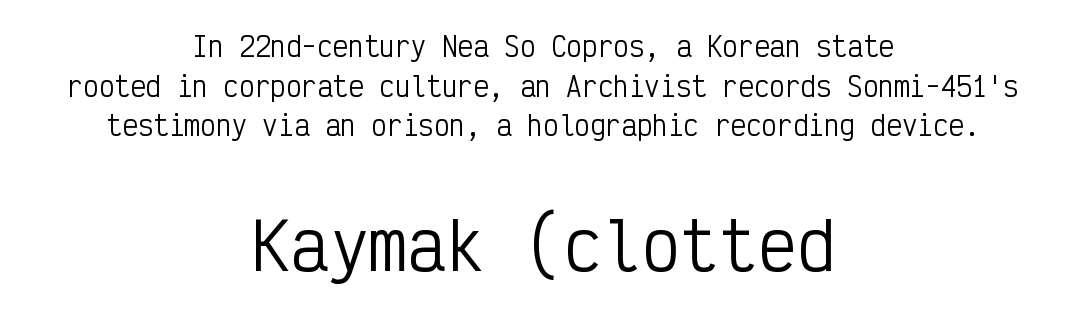
Q: Is the text bold? A: No.
Q: Is the text italic (slanted)? A: No, it is upright.
Q: Is the typeface a serif or a sans-serif typeface? A: Sans-serif.
Q: Is the text underlined? A: No.
Q: How is the paragraph aligned? A: Centered.
Q: Is the spacing between letters normal or unusually wide? A: Normal.
Q: Is the spacing between lines tight, normal or loose? A: Normal.
Q: Which block of text is set in a larger size, the first (top) or the second (bottom)? A: The second (bottom) one.
Q: Width (condensed, normal, or wide)? A: Condensed.
Q: Stroke contrast? A: Low.
Q: x-height? A: Medium.
Q: Monospaced? A: Yes.
